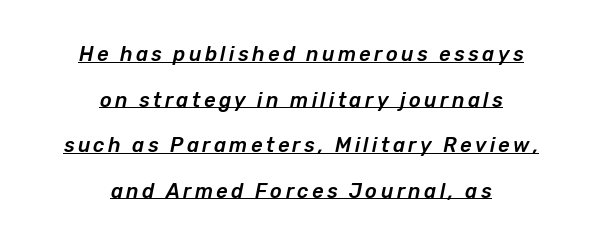
The image shows 20 px text type, italic (leaning right); set centered, loose line spacing (2.28x), underlined.
